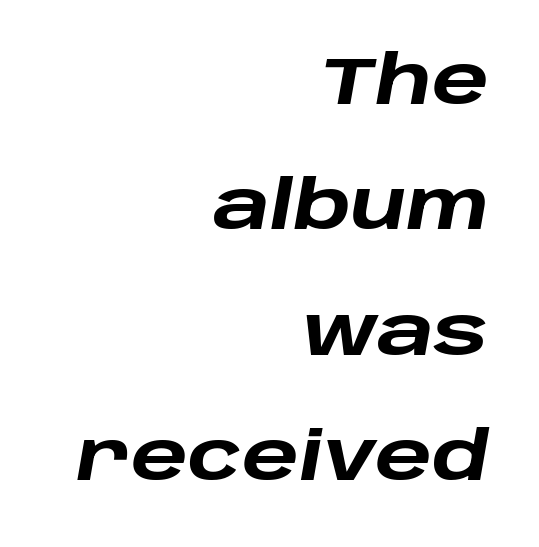
Q: Is the text bold? A: Yes.
Q: Is the text italic (slanted)? A: Yes, it leans right by about 10 degrees.
Q: Is the text underlined? A: No.
Q: How is the paragraph aligned? A: Right-aligned.
Q: Is the spacing between letters normal or unusually wide? A: Normal.
Q: Width (condensed, normal, or wide)? A: Wide.
Q: Stroke contrast? A: Low.
Q: x-height? A: Large.
Q: Monospaced? A: No.
